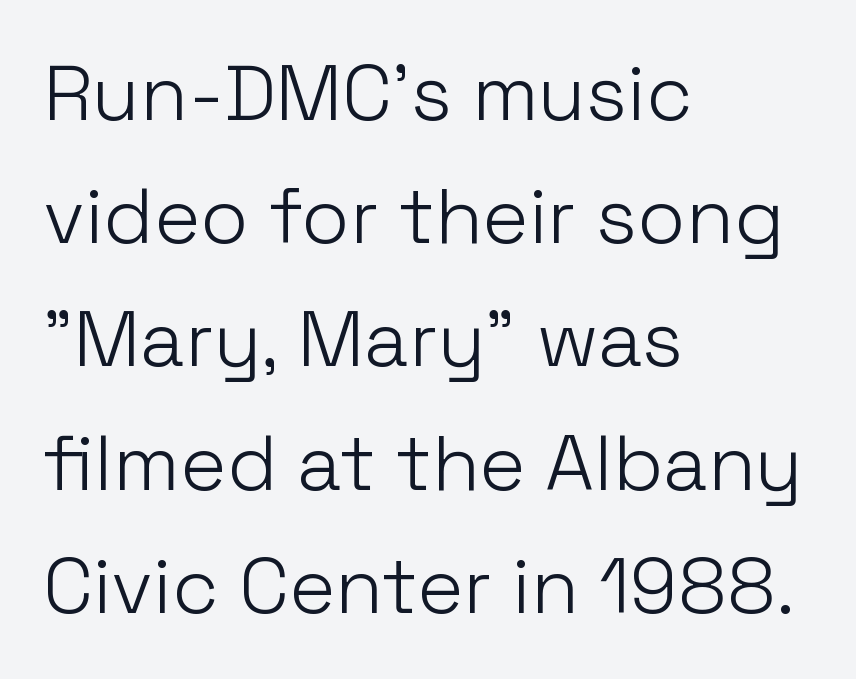
{"serif": "no", "italic": "no", "bold": "no", "weight": "light", "width": "normal", "stroke_contrast": "low", "x_height": "medium", "monospaced": "no", "underline": "no", "align": "left", "line_spacing": "normal", "line_spacing_ratio": 1.58, "letter_spacing": "normal", "letter_spacing_em": 0.0, "glyph_px": 78}
